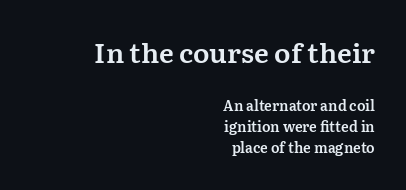
The image shows 27 px text type, upright; set right-aligned, normal line spacing (1.52x), normal letter spacing, not underlined; the first (top) block is 1.93x larger.
